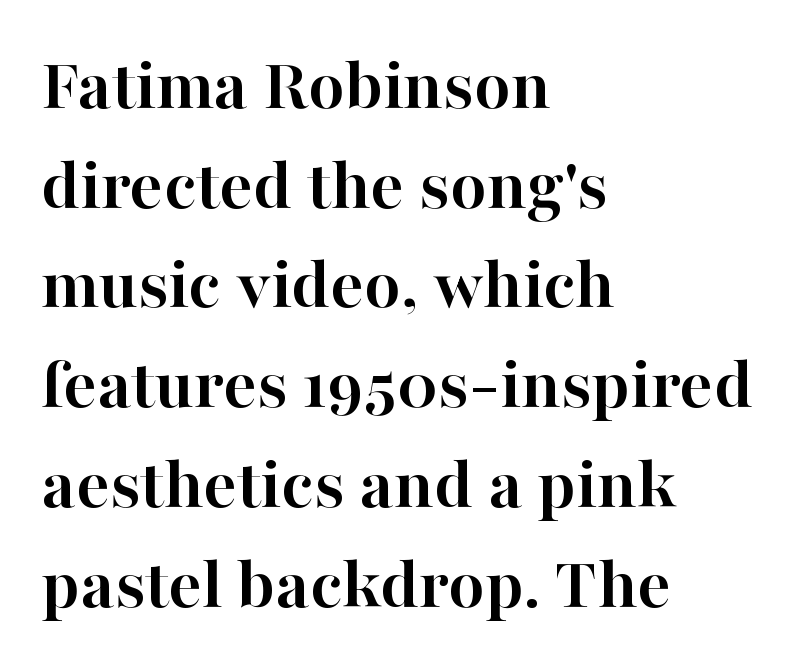
{"serif": "yes", "italic": "no", "bold": "yes", "weight": "semibold", "width": "normal", "stroke_contrast": "high", "x_height": "medium", "monospaced": "no", "underline": "no", "align": "left", "line_spacing": "normal", "line_spacing_ratio": 1.33, "letter_spacing": "normal", "letter_spacing_em": 0.0, "glyph_px": 75}
